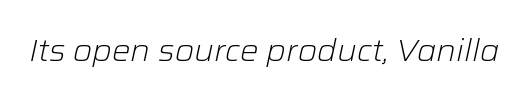
Q: Is the text bold? A: No.
Q: Is the text italic (slanted)? A: Yes, it leans right by about 12 degrees.
Q: Is the text underlined? A: No.
Q: Is the spacing between letters normal or unusually wide? A: Normal.
Q: Width (condensed, normal, or wide)? A: Normal.
Q: Stroke contrast? A: Low.
Q: x-height? A: Medium.
Q: Monospaced? A: No.
